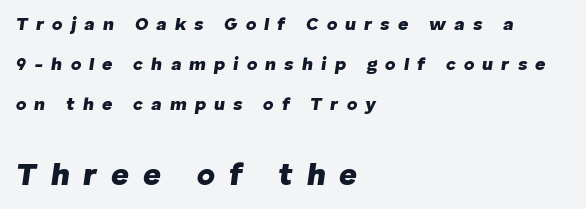
The image shows 31 px heavy type, italic (leaning right); set left-aligned, loose line spacing (2.22x), unusually wide letter spacing (+0.45 em), not underlined; the second (bottom) block is 1.72x larger; low stroke contrast and a medium x-height.
